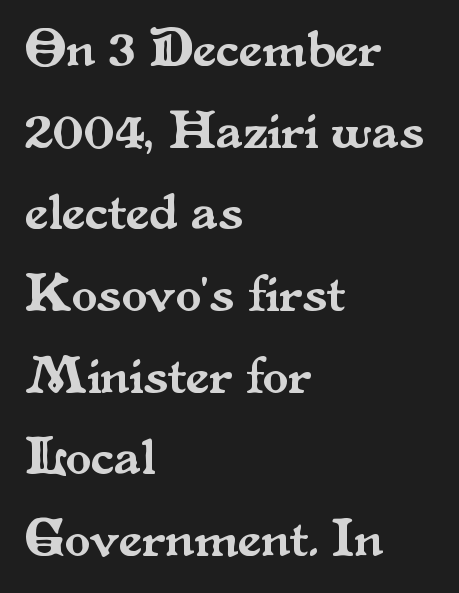
Q: Is the text italic (slanted)? A: No, it is upright.
Q: Is the typeface a serif or a sans-serif typeface? A: Serif.
Q: Is the text underlined? A: No.
Q: How is the paragraph aligned? A: Left-aligned.
Q: Is the spacing between letters normal or unusually wide? A: Normal.
Q: Is the spacing between lines tight, normal or loose? A: Normal.
Q: Width (condensed, normal, or wide)? A: Normal.
Q: Stroke contrast? A: Medium.
Q: x-height? A: Small.
Q: Monospaced? A: No.
